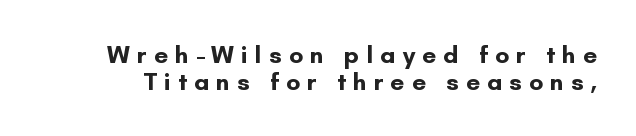
Vertically, the passage feels compressed, each row crowding the next. Emphasis by weight is at full strength: bold. Words float on clear page, feet unadorned. When letters stand straight like this, we call the style roman or upright. The letterforms stand isolated, each surrounded by extra space.
